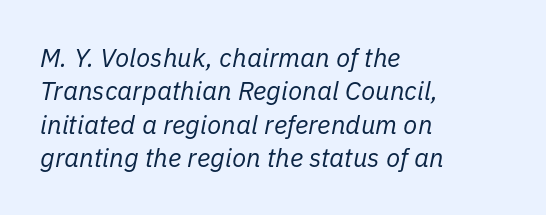
Q: Is the text bold? A: No.
Q: Is the text italic (slanted)? A: Yes, it leans right by about 11 degrees.
Q: Is the text underlined? A: No.
Q: How is the paragraph aligned? A: Left-aligned.
Q: Is the spacing between letters normal or unusually wide? A: Normal.
Q: Is the spacing between lines tight, normal or loose? A: Normal.
